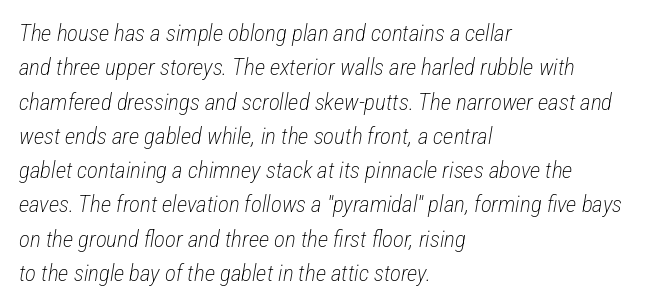
This sample keeps an unexceptional amount of space between lines. The passage shown is not bold in any degree. If you drew a ruler down the left edge, every line would touch it. Glance below the letters and you will spot only blank space.
